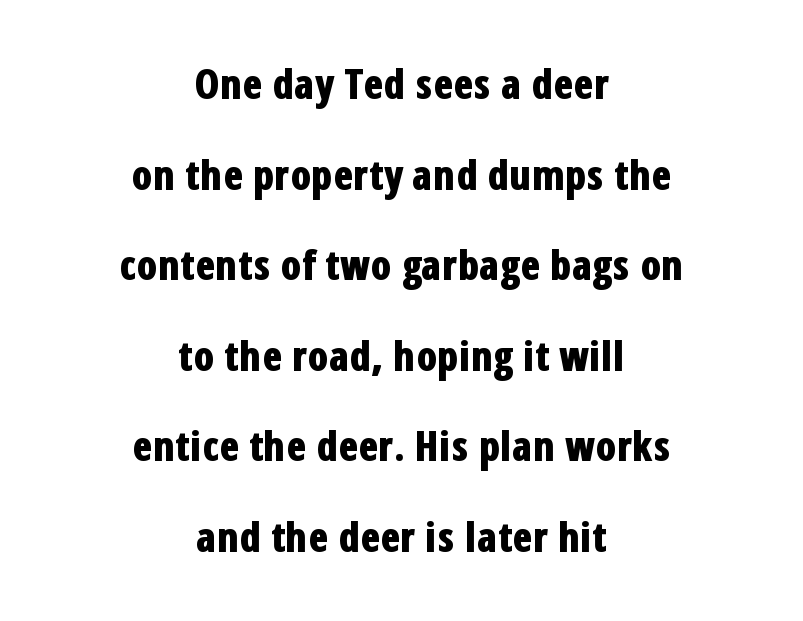
Q: Is the text bold? A: Yes.
Q: Is the text italic (slanted)? A: No, it is upright.
Q: Is the typeface a serif or a sans-serif typeface? A: Sans-serif.
Q: Is the text underlined? A: No.
Q: How is the paragraph aligned? A: Centered.
Q: Is the spacing between letters normal or unusually wide? A: Normal.
Q: Is the spacing between lines tight, normal or loose? A: Loose.
Q: Width (condensed, normal, or wide)? A: Condensed.
Q: Stroke contrast? A: Low.
Q: x-height? A: Medium.
Q: Monospaced? A: No.
